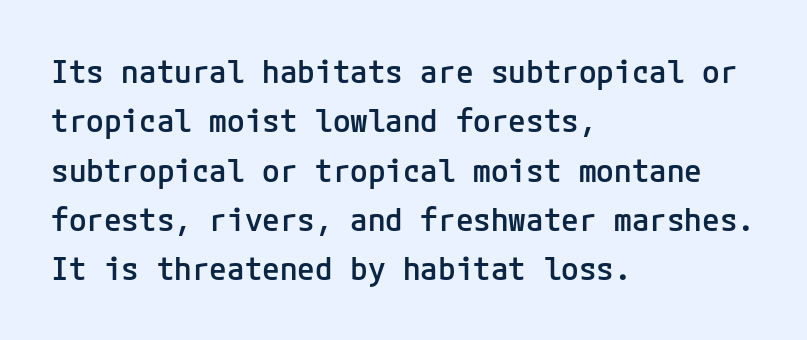
{"serif": "no", "italic": "no", "bold": "semi", "weight": "semibold", "width": "normal", "stroke_contrast": "low", "x_height": "medium", "underline": "no", "align": "left", "line_spacing": "normal", "line_spacing_ratio": 1.54, "letter_spacing": "normal", "letter_spacing_em": 0.0, "glyph_px": 32}
